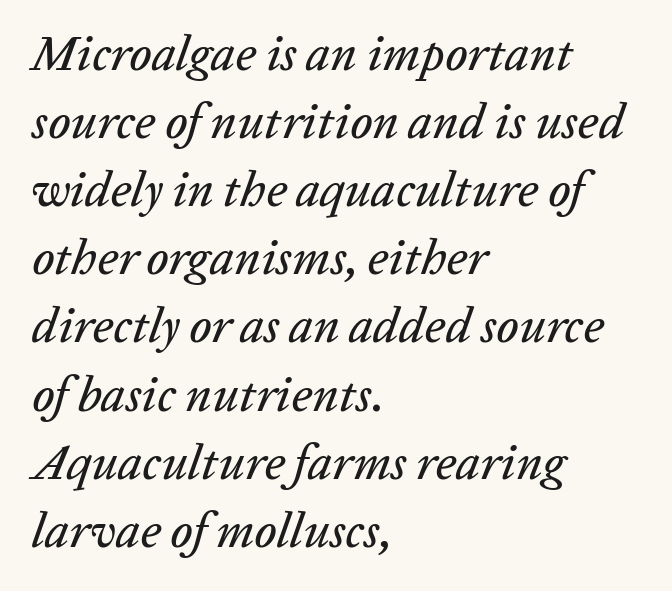
The passage shown has conventional tracking throughout. The lettering tilts uniformly, giving the passage an italic look. Evenly set lines give the paragraph a standard silhouette. Teacher's note: observe the even left margin — that is flush-left alignment. The rendering uses natural spacing where letterforms have individual widths. The passage shown is not underscored anywhere.
